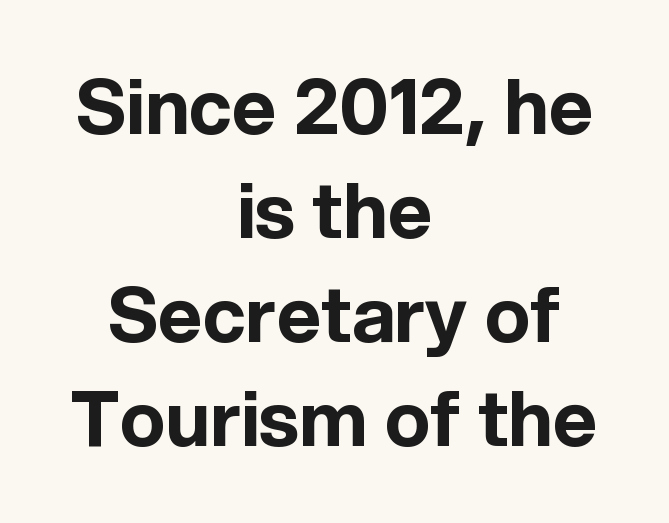
The vertical gap from one line to the next is medium. The specimen omits any rule beneath the text block's lines. Ascenders rise straight up at ninety degrees. Typeset on center — no edge is straight.
